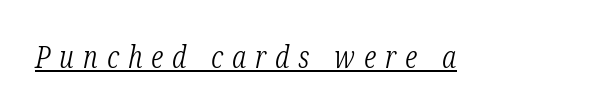
The image shows 30 px light, condensed serif type, italic (leaning right); set unusually wide letter spacing (+0.3 em), underlined; low stroke contrast and a medium x-height.
